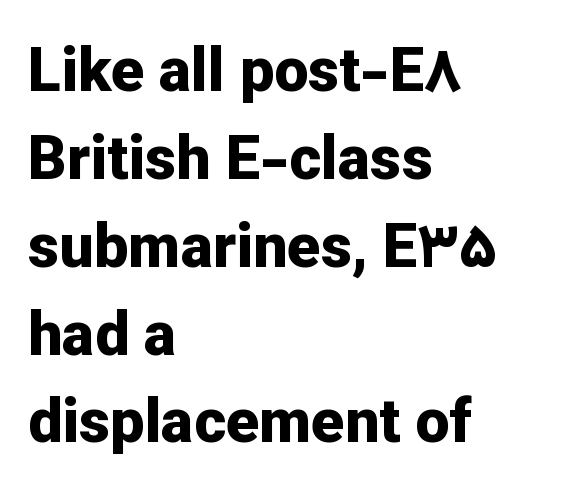
Q: Is the text bold? A: Yes.
Q: Is the text italic (slanted)? A: No, it is upright.
Q: Is the typeface a serif or a sans-serif typeface? A: Sans-serif.
Q: Is the text underlined? A: No.
Q: How is the paragraph aligned? A: Left-aligned.
Q: Is the spacing between letters normal or unusually wide? A: Normal.
Q: Is the spacing between lines tight, normal or loose? A: Normal.
Q: Width (condensed, normal, or wide)? A: Normal.
Q: Stroke contrast? A: Low.
Q: x-height? A: Medium.
Q: Monospaced? A: No.
